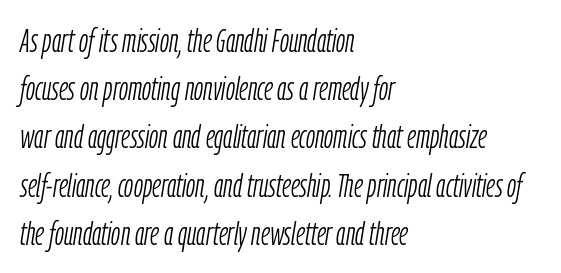
The passage shown leans; its letterforms are oblique. Looks like regular typesetting: each glyph gets only the width it needs. Line spacing here is normal. The rendering anchors every line to the left-hand side. Stems and bowls with no extra thickness — not bold. What stands out about the letter spacing? Nothing — it is the standard amount.
